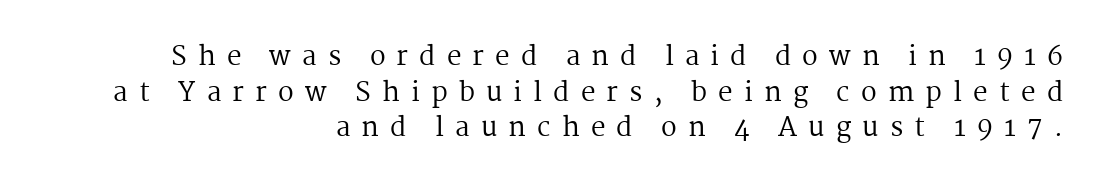
Quick note: not italic, upright. What's the leading like? Ordinary, nothing unusual. Display-style spreading of the glyphs; the letterfit is very open. These lines stack with their right ends in a neat column. Bare-footed words on every line. Is this a heavy cut? Hardly; it is regular or lighter.
